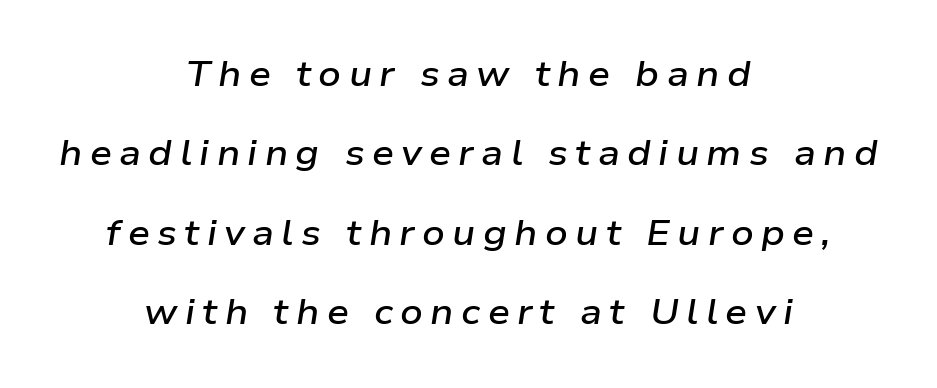
Q: Is the text bold? A: Semi-bold.
Q: Is the text italic (slanted)? A: Yes, it leans right by about 9 degrees.
Q: Is the text underlined? A: No.
Q: How is the paragraph aligned? A: Centered.
Q: Is the spacing between letters normal or unusually wide? A: Unusually wide.
Q: Is the spacing between lines tight, normal or loose? A: Loose.
Q: Width (condensed, normal, or wide)? A: Wide.
Q: Stroke contrast? A: Low.
Q: x-height? A: Medium.
Q: Monospaced? A: No.
